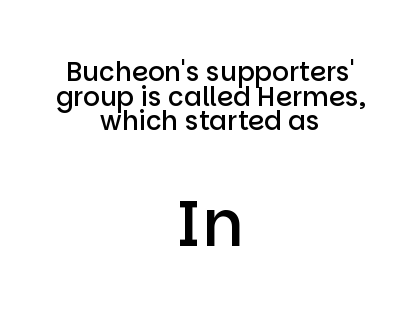
The image shows 64 px semibold sans-serif type, upright; set centered, tight line spacing (0.95x), normal letter spacing, not underlined; the second (bottom) block is 2.46x larger; low stroke contrast and a large x-height.
